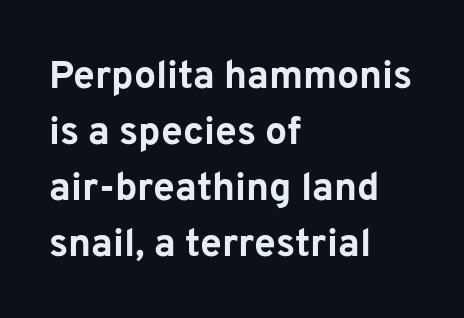
In terms of posture, this sample is upright. Interline gaps are of average width in this sample. This sample is left-justified, so line endings fall wherever the words run out. The passage shown has conventional tracking throughout.
